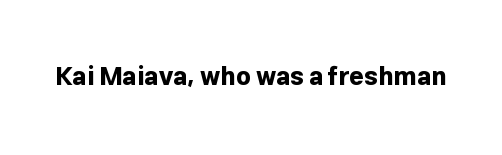
The image shows 25 px bold type, upright; set normal letter spacing, not underlined.
